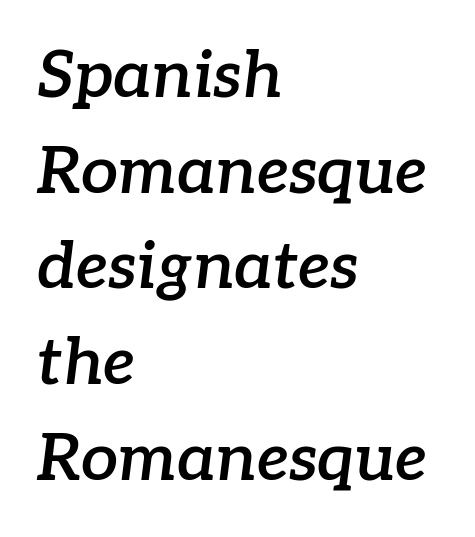
What weight is shown? A semibold, between regular and bold. Short and long lines alike share a common starting point at left. The leading is moderate, giving the passage an even texture. You could not count columns in this text — the font is proportionally spaced. Compared with ordinary roman type, these characters are visibly tilted. Check under the words: just untouched page.
